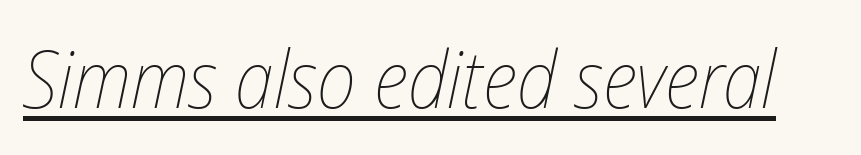
Q: Is the text bold? A: No.
Q: Is the text italic (slanted)? A: Yes, it leans right by about 12 degrees.
Q: Is the text underlined? A: Yes.
Q: Is the spacing between letters normal or unusually wide? A: Normal.
Q: Width (condensed, normal, or wide)? A: Condensed.
Q: Stroke contrast? A: Low.
Q: x-height? A: Medium.
Q: Monospaced? A: No.
